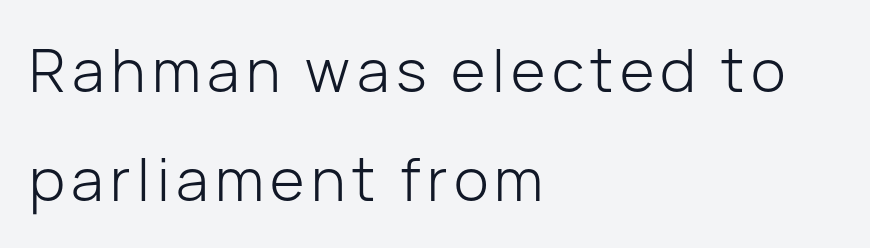
Italic: no, the glyphs are upright roman. The face used here is a sans, in the tradition of grotesques and geometrics. Here the designer chose a conventional face with non-uniform glyph widths. Any mark beneath the type? The region is blank.
